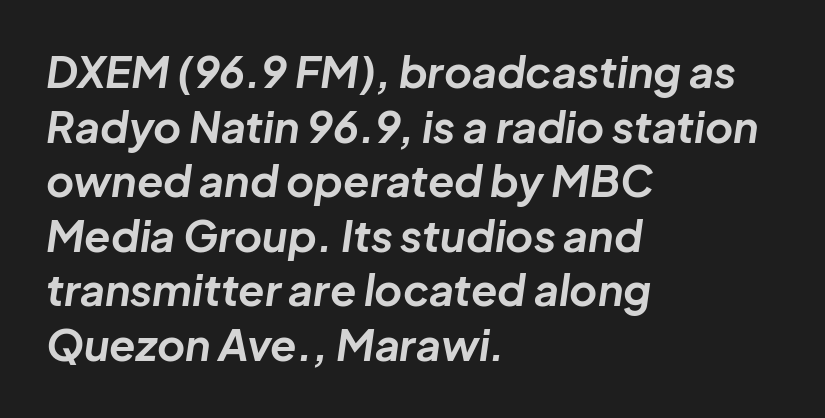
The image shows 43 px bold type, italic (leaning right); set left-aligned, normal line spacing (1.27x), normal letter spacing, not underlined; low stroke contrast and a medium x-height.
